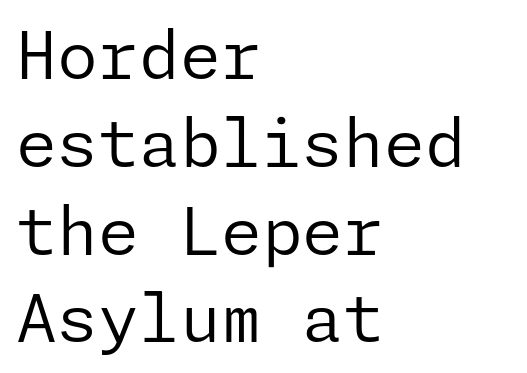
The image shows 66 px regular-weight sans-serif type, upright; set left-aligned, normal line spacing (1.33x), normal letter spacing, not underlined; low stroke contrast and a medium x-height.
